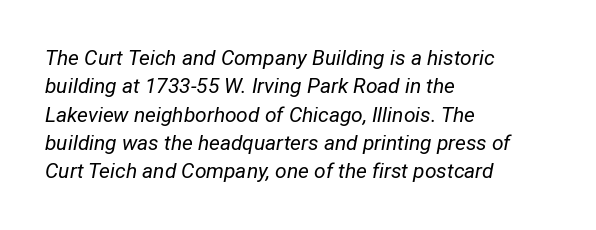
Q: Is the text bold? A: No.
Q: Is the text italic (slanted)? A: Yes, it leans right by about 12 degrees.
Q: Is the text underlined? A: No.
Q: How is the paragraph aligned? A: Left-aligned.
Q: Is the spacing between letters normal or unusually wide? A: Normal.
Q: Is the spacing between lines tight, normal or loose? A: Normal.
